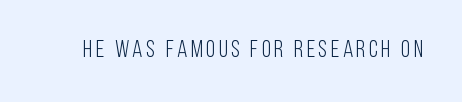
Only glyphs here, with clear space below each row. Posture: upright roman. The font is comparable to plain body text, perhaps lighter.
